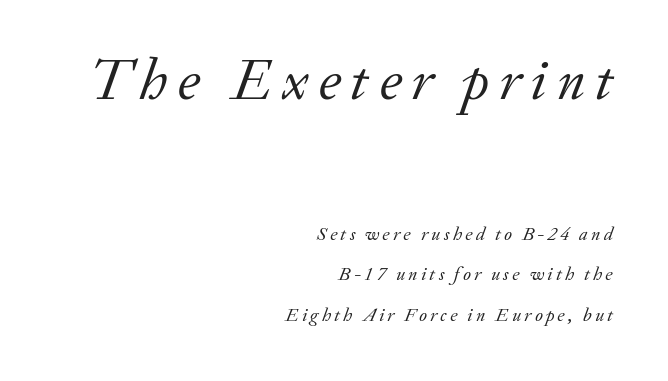
Q: Is the text bold? A: No.
Q: Is the text italic (slanted)? A: Yes, it leans right by about 20 degrees.
Q: Is the typeface a serif or a sans-serif typeface? A: Serif.
Q: Is the text underlined? A: No.
Q: How is the paragraph aligned? A: Right-aligned.
Q: Is the spacing between lines tight, normal or loose? A: Loose.
Q: Which block of text is set in a larger size, the first (top) or the second (bottom)? A: The first (top) one.
Q: Width (condensed, normal, or wide)? A: Normal.
Q: Stroke contrast? A: Low.
Q: x-height? A: Small.
Q: Monospaced? A: No.
